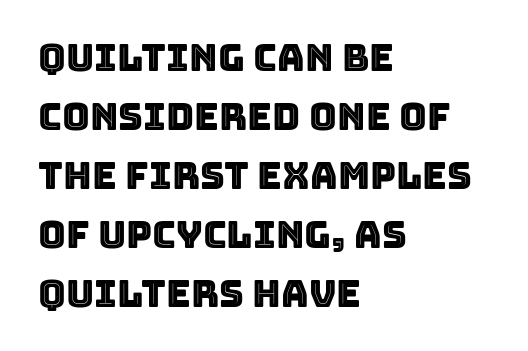
Q: Is the text italic (slanted)? A: No, it is upright.
Q: Is the text underlined? A: No.
Q: How is the paragraph aligned? A: Left-aligned.
Q: Is the spacing between letters normal or unusually wide? A: Normal.
Q: Is the spacing between lines tight, normal or loose? A: Normal.
Q: Width (condensed, normal, or wide)? A: Normal.
Q: x-height? A: Large.
Q: Monospaced? A: No.
